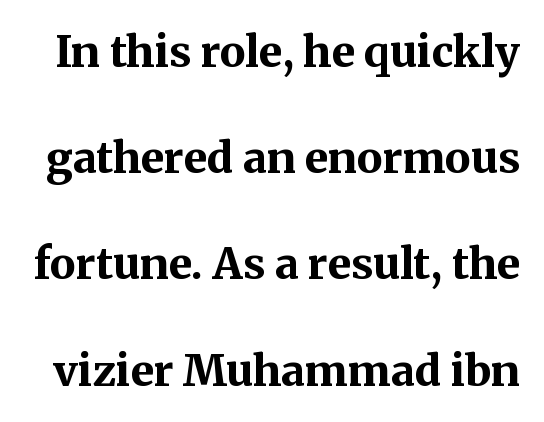
Q: Is the text bold? A: Yes.
Q: Is the text italic (slanted)? A: No, it is upright.
Q: Is the typeface a serif or a sans-serif typeface? A: Serif.
Q: Is the text underlined? A: No.
Q: Is the spacing between letters normal or unusually wide? A: Normal.
Q: Is the spacing between lines tight, normal or loose? A: Loose.
Q: Width (condensed, normal, or wide)? A: Normal.
Q: Stroke contrast? A: Medium.
Q: x-height? A: Medium.
Q: Monospaced? A: No.
